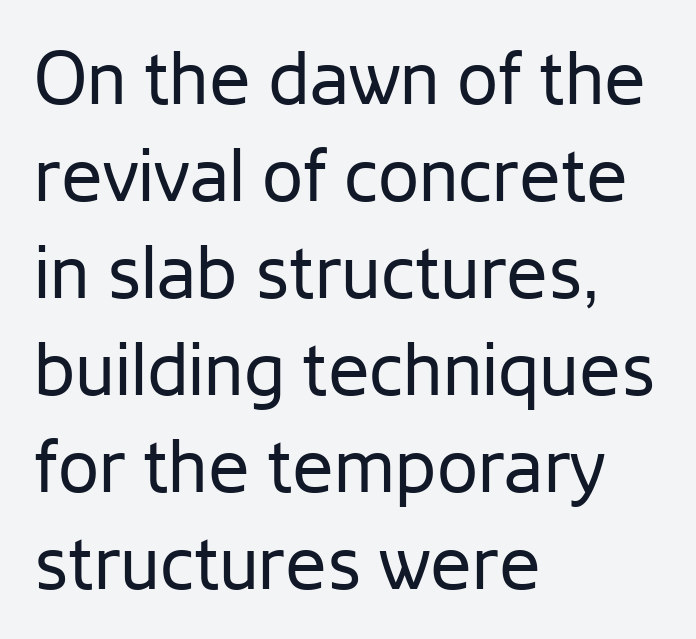
Q: Is the text bold? A: No.
Q: Is the text italic (slanted)? A: No, it is upright.
Q: Is the typeface a serif or a sans-serif typeface? A: Sans-serif.
Q: Is the text underlined? A: No.
Q: How is the paragraph aligned? A: Left-aligned.
Q: Is the spacing between letters normal or unusually wide? A: Normal.
Q: Is the spacing between lines tight, normal or loose? A: Normal.
Q: Width (condensed, normal, or wide)? A: Normal.
Q: Stroke contrast? A: Low.
Q: x-height? A: Medium.
Q: Monospaced? A: No.
